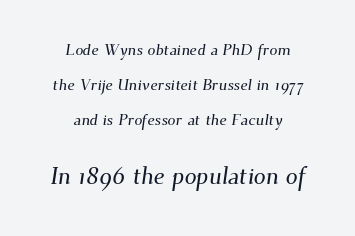
This rendering leaves character spacing at its baseline value. Descenders hang freely into open space. The text block is weighted toward neither margin, spreading evenly from the middle. The following chunk of copy outweighs the initial chunk in type size. This sample trades compactness for vertical openness between lines.
